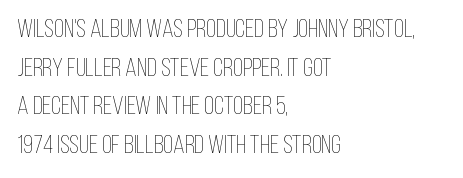
The image shows 26 px text type, upright; set left-aligned, normal line spacing (1.49x), normal letter spacing, not underlined.
